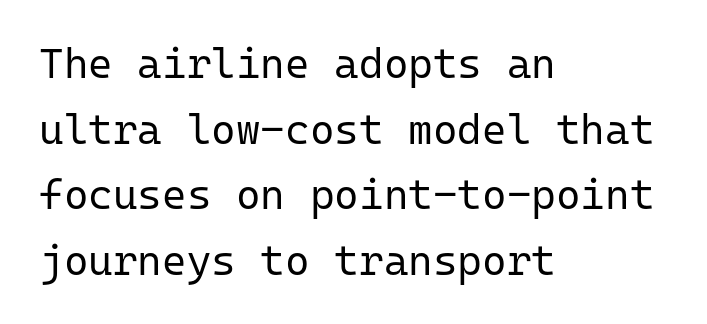
The image shows 42 px regular-weight sans-serif type, upright, monospaced; set left-aligned, normal line spacing (1.56x), normal letter spacing, not underlined; low stroke contrast and a medium x-height.
